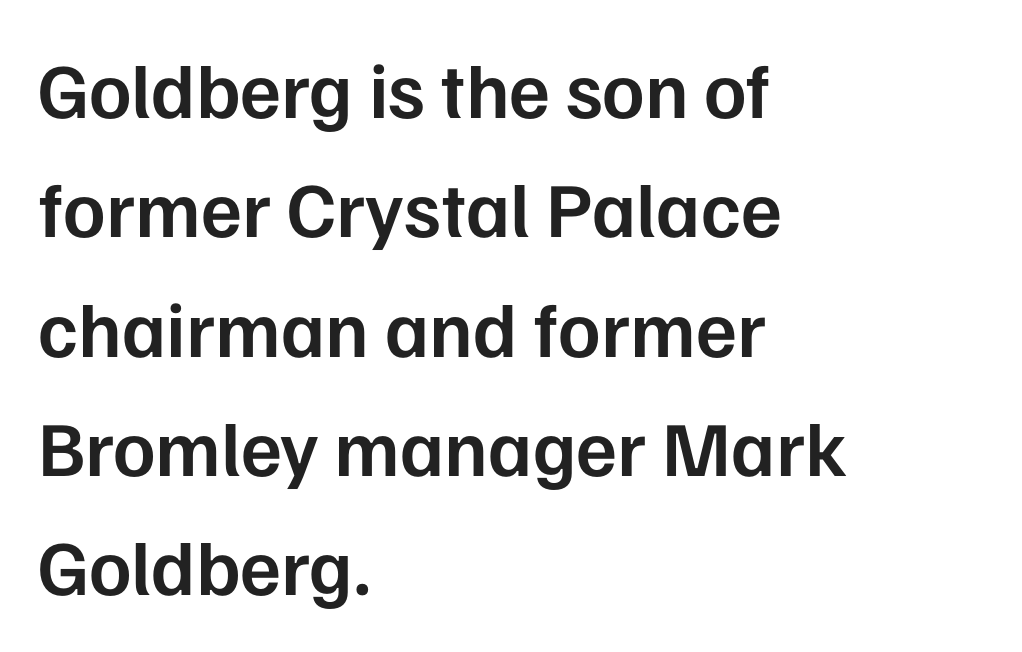
Q: Is the text bold? A: Semi-bold.
Q: Is the text italic (slanted)? A: No, it is upright.
Q: Is the typeface a serif or a sans-serif typeface? A: Sans-serif.
Q: Is the text underlined? A: No.
Q: How is the paragraph aligned? A: Left-aligned.
Q: Is the spacing between letters normal or unusually wide? A: Normal.
Q: Is the spacing between lines tight, normal or loose? A: Normal.
Q: Width (condensed, normal, or wide)? A: Normal.
Q: Stroke contrast? A: Low.
Q: x-height? A: Medium.
Q: Monospaced? A: No.
